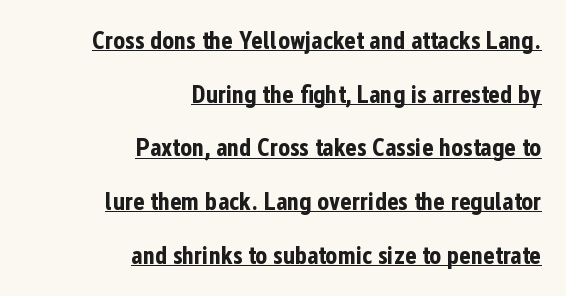
{"italic": "no", "bold": "yes", "underline": "yes", "align": "right", "line_spacing": "loose", "line_spacing_ratio": 2.15, "letter_spacing": "normal", "letter_spacing_em": 0.0, "glyph_px": 25}
